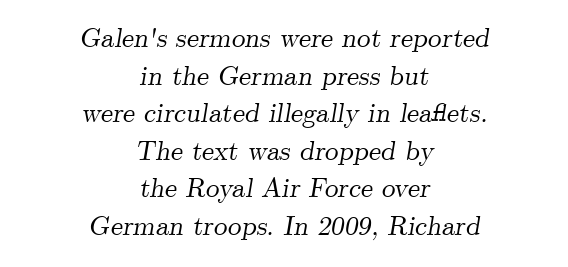
Has an underline been added? It has not. How are the letters spaced? Ordinarily, with no added tracking. Yep, that's italic — everything's leaning. Leftover space on each line is divided equally before and after the words. Reading down the column, the eye jumps a familiar distance to each next line.
